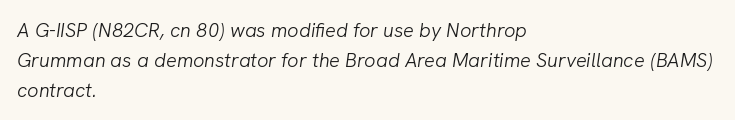
Q: Is the text bold? A: No.
Q: Is the text italic (slanted)? A: Yes, it leans right by about 8 degrees.
Q: Is the text underlined? A: No.
Q: How is the paragraph aligned? A: Left-aligned.
Q: Is the spacing between letters normal or unusually wide? A: Normal.
Q: Is the spacing between lines tight, normal or loose? A: Normal.
